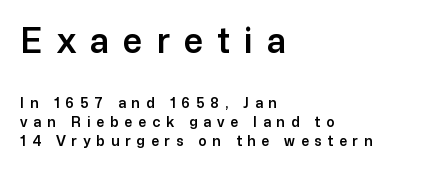
These lines are composed in type without serifs. The emphasis by scale lands on block number one, above. Is this a fixed-width face? No — the glyphs have proportional, varying widths. Plain, unruled lines of type. These lines stack with their left ends in a neat column. You could only call the tracking loose — the letters float apart.
